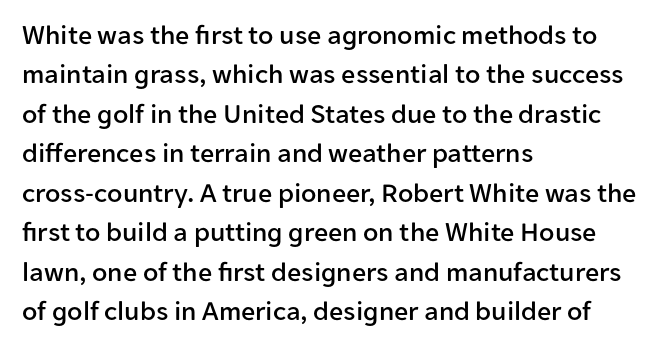
The image shows 28 px sans-serif type, upright; set left-aligned, normal line spacing (1.41x), normal letter spacing, not underlined; low stroke contrast and a medium x-height.
